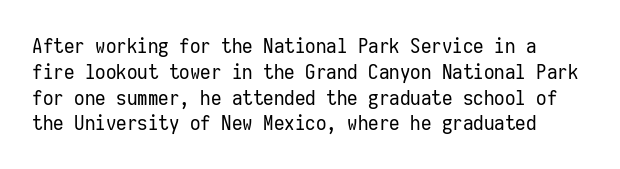
Q: Is the text bold? A: No.
Q: Is the text italic (slanted)? A: No, it is upright.
Q: Is the text underlined? A: No.
Q: Is the spacing between letters normal or unusually wide? A: Normal.
